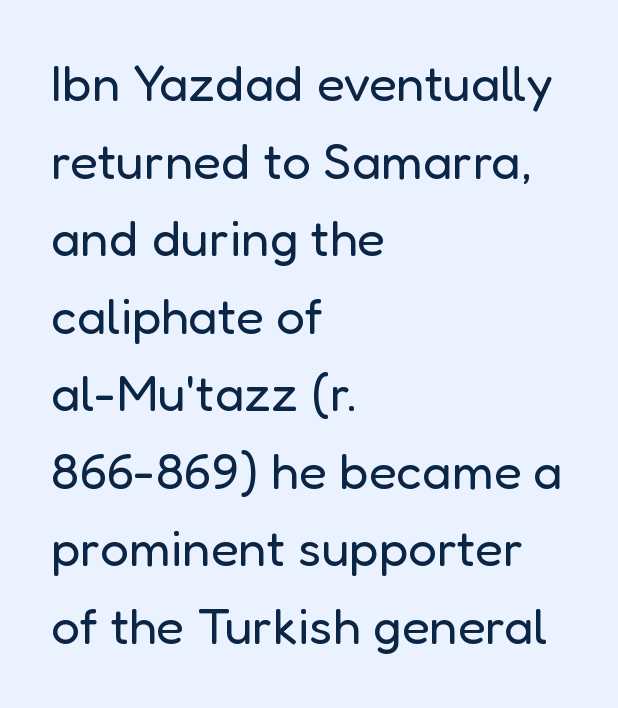
The image shows 51 px regular-weight sans-serif type, upright; set left-aligned, normal line spacing (1.52x), normal letter spacing, not underlined; low stroke contrast and a medium x-height.
